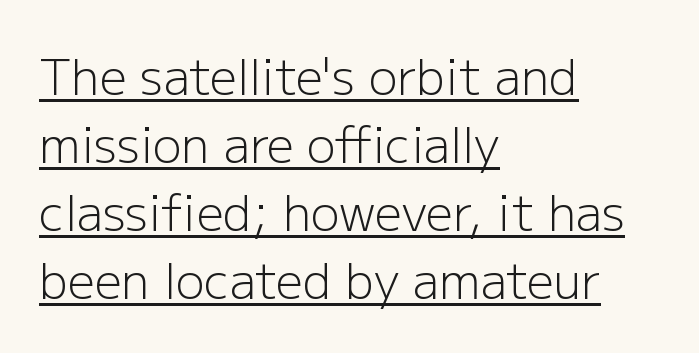
{"serif": "no", "italic": "no", "bold": "no", "weight": "light", "width": "normal", "stroke_contrast": "low", "x_height": "medium", "monospaced": "no", "underline": "yes", "align": "left", "line_spacing": "normal", "line_spacing_ratio": 1.42, "letter_spacing": "normal", "letter_spacing_em": 0.0, "glyph_px": 48}
